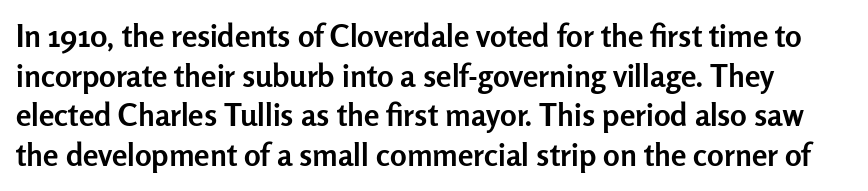
The image shows 31 px semibold sans-serif type, upright; set normal line spacing (1.28x), normal letter spacing, not underlined; low stroke contrast and a medium x-height.
